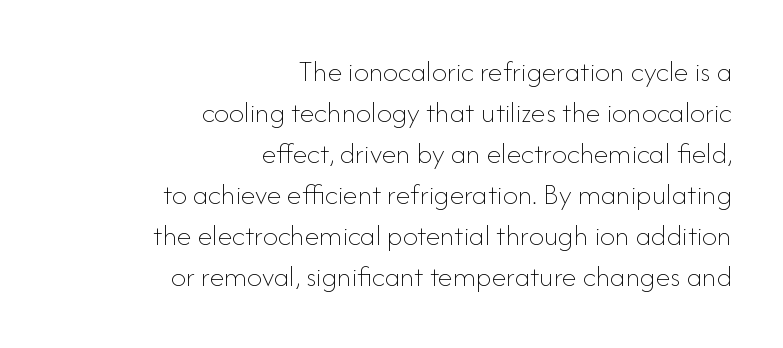
Plain, unruled lines of type. Every row of glyphs terminates at an identical x-position on the right. In terms of leading, this rendering sits right in the middle. The type sits square on the baseline with zero lean. The letters sit at their default tracking, neither squeezed nor spread. This sample has the flowing, uneven cadence of proportional lettering.
